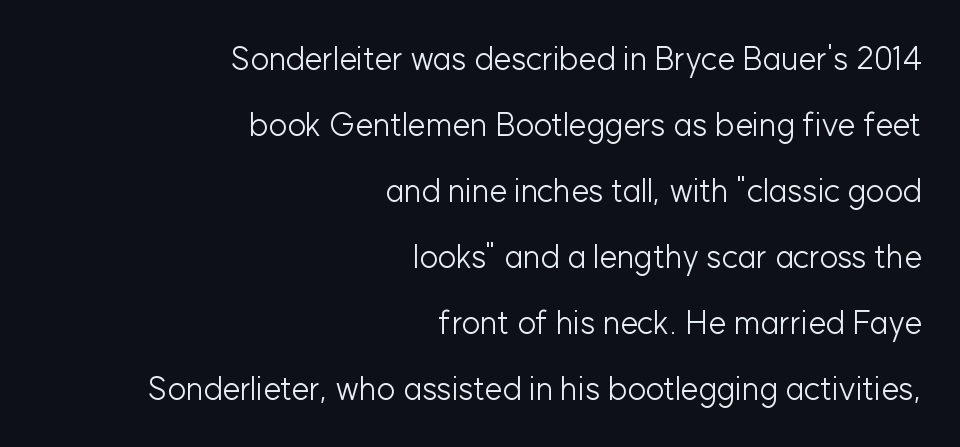
Think of a printed novel: that variable character pitch is what you see here. Anything drawn beneath the words? Only blank space. Font category for this specimen: sans-serif. Ordinary non-slanted type is in use. A student would call this right alignment; a typographer would say flush right, rag left.
